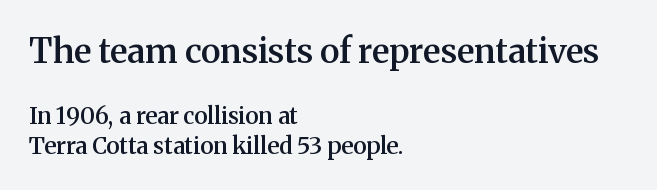
Q: Is the text bold? A: Semi-bold.
Q: Is the text italic (slanted)? A: No, it is upright.
Q: Is the typeface a serif or a sans-serif typeface? A: Serif.
Q: Is the text underlined? A: No.
Q: How is the paragraph aligned? A: Left-aligned.
Q: Is the spacing between letters normal or unusually wide? A: Normal.
Q: Is the spacing between lines tight, normal or loose? A: Normal.
Q: Which block of text is set in a larger size, the first (top) or the second (bottom)? A: The first (top) one.
Q: Width (condensed, normal, or wide)? A: Normal.
Q: Stroke contrast? A: Medium.
Q: x-height? A: Medium.
Q: Monospaced? A: No.
